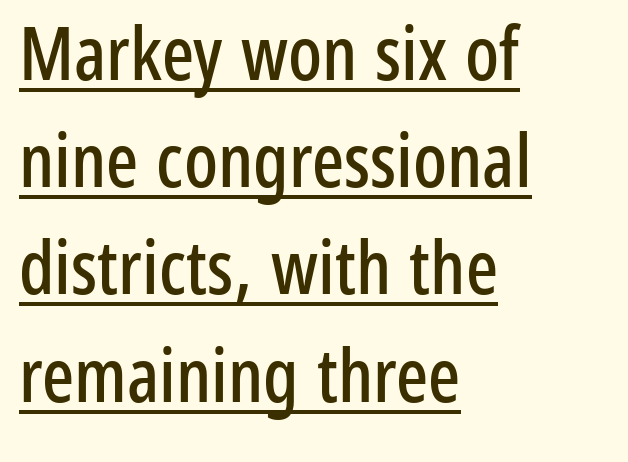
The image shows 75 px condensed sans-serif type, upright; set left-aligned, normal line spacing (1.43x), normal letter spacing, underlined; low stroke contrast and a medium x-height.
